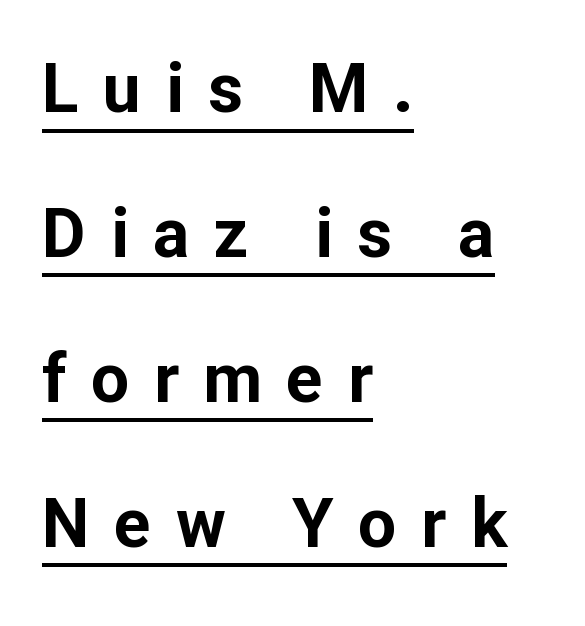
Q: Is the text bold? A: Yes.
Q: Is the text italic (slanted)? A: No, it is upright.
Q: Is the typeface a serif or a sans-serif typeface? A: Sans-serif.
Q: Is the text underlined? A: Yes.
Q: How is the paragraph aligned? A: Left-aligned.
Q: Is the spacing between letters normal or unusually wide? A: Unusually wide.
Q: Is the spacing between lines tight, normal or loose? A: Loose.
Q: Width (condensed, normal, or wide)? A: Normal.
Q: Stroke contrast? A: Low.
Q: x-height? A: Medium.
Q: Monospaced? A: No.
